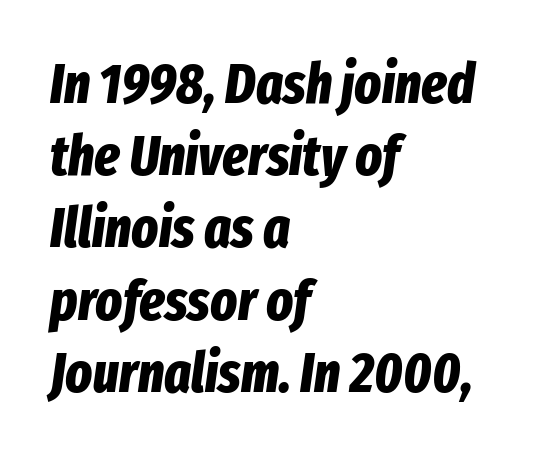
{"italic": "yes", "lean": "right", "slant_degrees": 8, "bold": "yes", "weight": "bold", "width": "condensed", "stroke_contrast": "low", "x_height": "medium", "monospaced": "no", "underline": "no", "align": "left", "line_spacing": "normal", "line_spacing_ratio": 1.29, "letter_spacing": "normal", "letter_spacing_em": 0.0, "glyph_px": 56}
